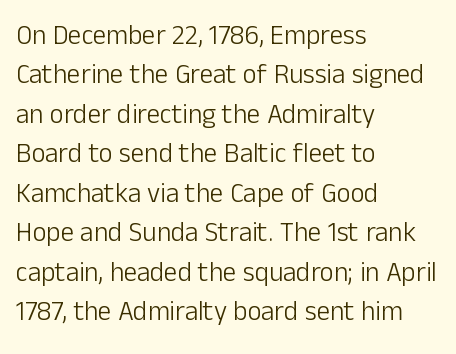
{"italic": "no", "bold": "no", "underline": "no", "align": "left", "line_spacing": "normal", "line_spacing_ratio": 1.46, "letter_spacing": "normal", "letter_spacing_em": 0.0, "glyph_px": 27}
